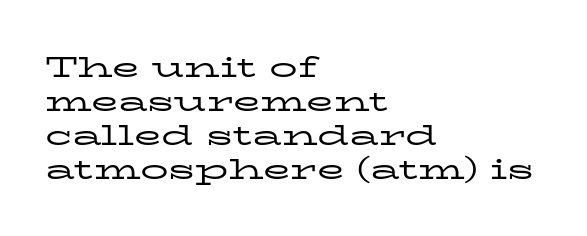
The image shows 28 px regular-weight, wide serif type, upright; set left-aligned, line spacing 1.21x, normal letter spacing, not underlined; low stroke contrast and a medium x-height.
